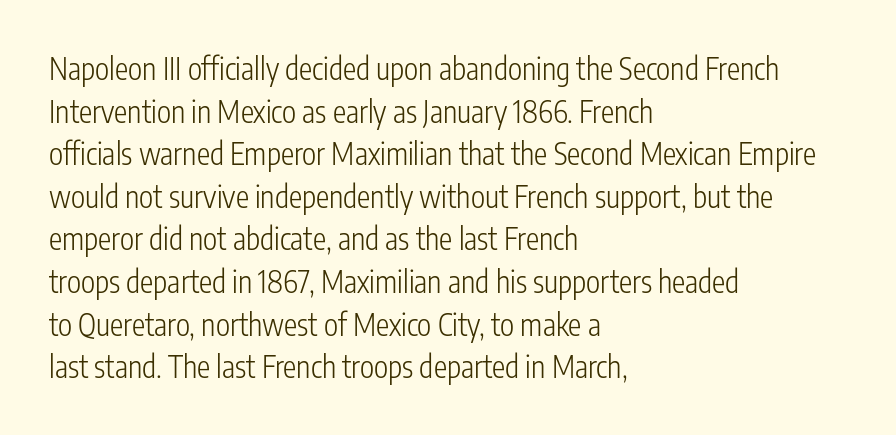
I'd call this a sans setting — the letters go barefoot. Students, observe: this is what conventionally led text looks like. Reading down the block, your eye returns to a fixed left position each line. The specimen omits any rule beneath the text block's lines.
